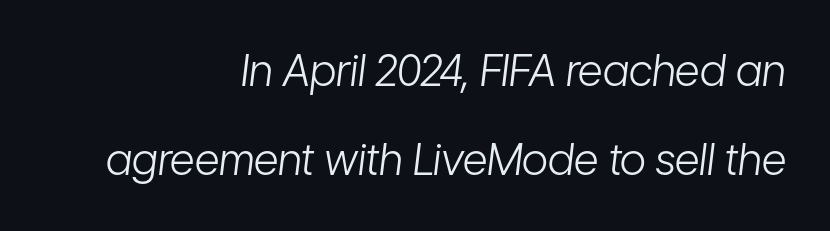
The image shows 43 px light, condensed type, italic (leaning right); set right-aligned, loose line spacing (2.08x), normal letter spacing, not underlined; low stroke contrast and a medium x-height.
